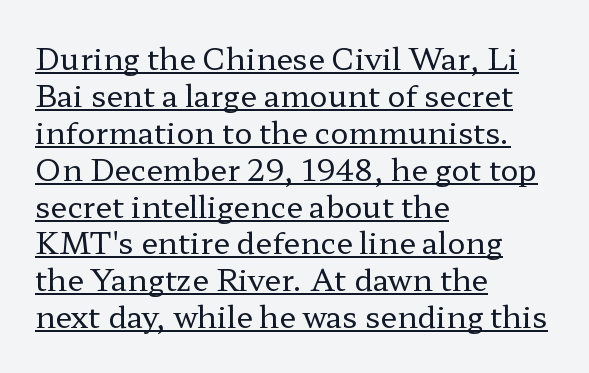
Q: Is the text bold? A: No.
Q: Is the text italic (slanted)? A: No, it is upright.
Q: Is the typeface a serif or a sans-serif typeface? A: Serif.
Q: Is the text underlined? A: Yes.
Q: How is the paragraph aligned? A: Left-aligned.
Q: Is the spacing between letters normal or unusually wide? A: Normal.
Q: Width (condensed, normal, or wide)? A: Wide.
Q: Stroke contrast? A: Low.
Q: x-height? A: Medium.
Q: Monospaced? A: No.
